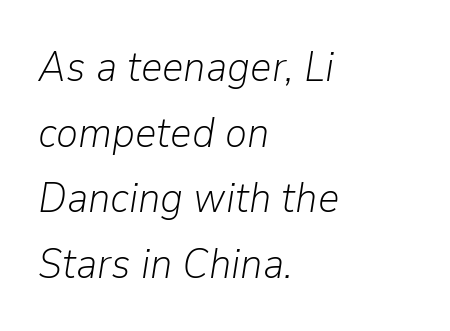
{"italic": "yes", "lean": "right", "slant_degrees": 9, "bold": "no", "weight": "light", "width": "normal", "stroke_contrast": "low", "x_height": "medium", "monospaced": "no", "underline": "no", "align": "left", "line_spacing": "normal", "line_spacing_ratio": 1.56, "letter_spacing": "normal", "letter_spacing_em": 0.0, "glyph_px": 42}
